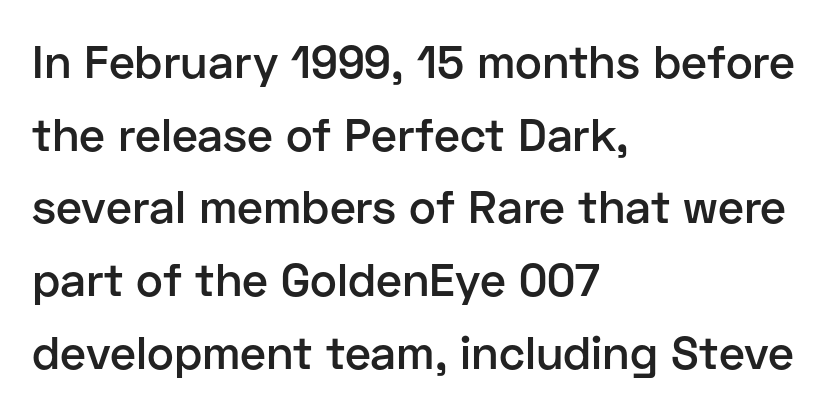
The axis of the letterforms is exactly vertical. The face used here is proportionally spaced, like ordinary book or web type. Does the weight exceed regular? Yes, but only to semibold. The lines sit at an ordinary, default distance from one another. The letters carry no serifs — their stems end cleanly without finishing strokes. Typeset ragged right — the left edge is the straight one.
